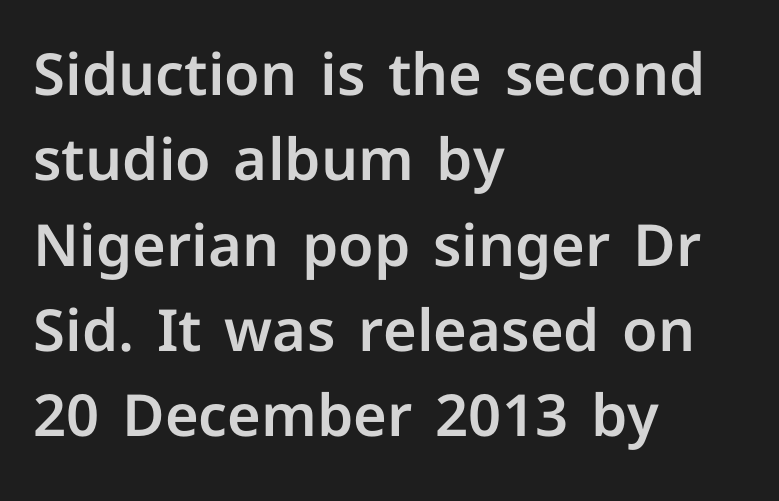
The image shows 58 px sans-serif type, upright; set left-aligned, normal line spacing (1.47x), normal letter spacing, not underlined; low stroke contrast and a medium x-height.
